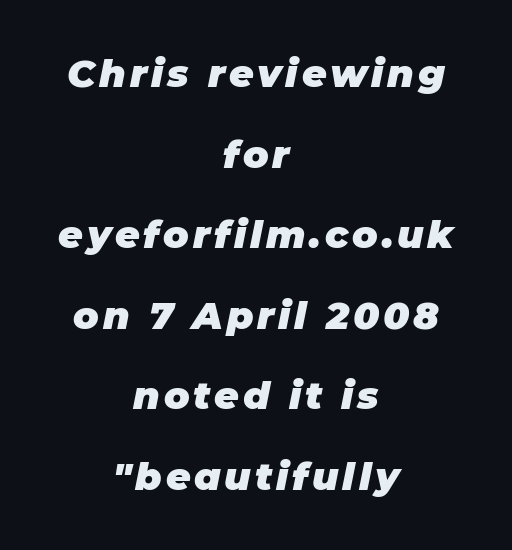
Q: Is the text bold? A: Yes.
Q: Is the text italic (slanted)? A: Yes, it leans right by about 11 degrees.
Q: Is the text underlined? A: No.
Q: How is the paragraph aligned? A: Centered.
Q: Is the spacing between lines tight, normal or loose? A: Loose.
Q: Width (condensed, normal, or wide)? A: Normal.
Q: Stroke contrast? A: Low.
Q: x-height? A: Large.
Q: Monospaced? A: No.
